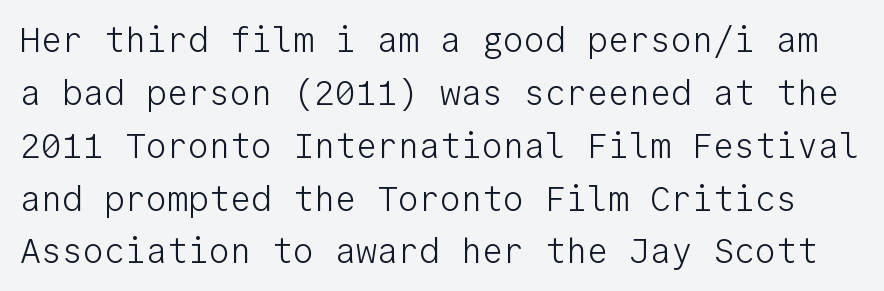
Q: Is the text bold? A: No.
Q: Is the text italic (slanted)? A: No, it is upright.
Q: Is the typeface a serif or a sans-serif typeface? A: Sans-serif.
Q: Is the text underlined? A: No.
Q: Is the spacing between letters normal or unusually wide? A: Normal.
Q: Is the spacing between lines tight, normal or loose? A: Normal.
Q: Width (condensed, normal, or wide)? A: Normal.
Q: Stroke contrast? A: Low.
Q: x-height? A: Medium.
Q: Monospaced? A: Yes.
